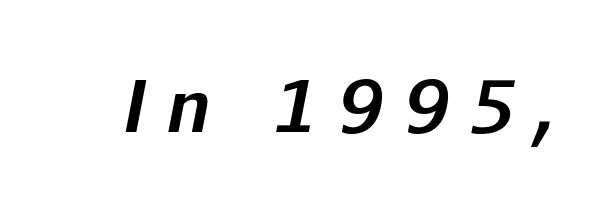
Nobody drew a line under any word here. Display-style spreading of the glyphs; the letterfit is very open. Spacing verdict: proportional, widths tailored to each character. The typesetting leans heavy: a genuine bold.
